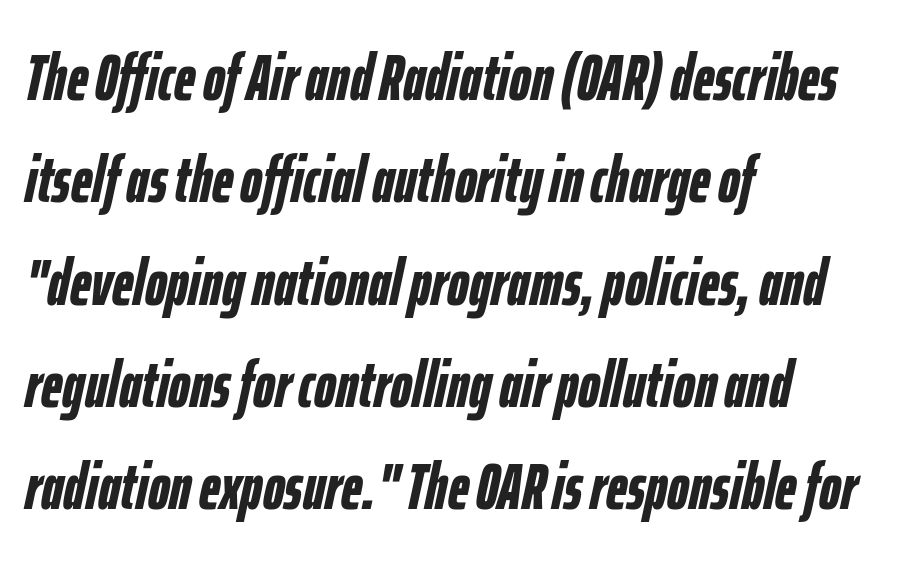
Look at the tracking — it's just the regular setting, nothing added. Successive baselines arrive at the customary interval. Reading down the block, your eye returns to a fixed left position each line. The letters advance in unequal steps, a hallmark of proportional type.
